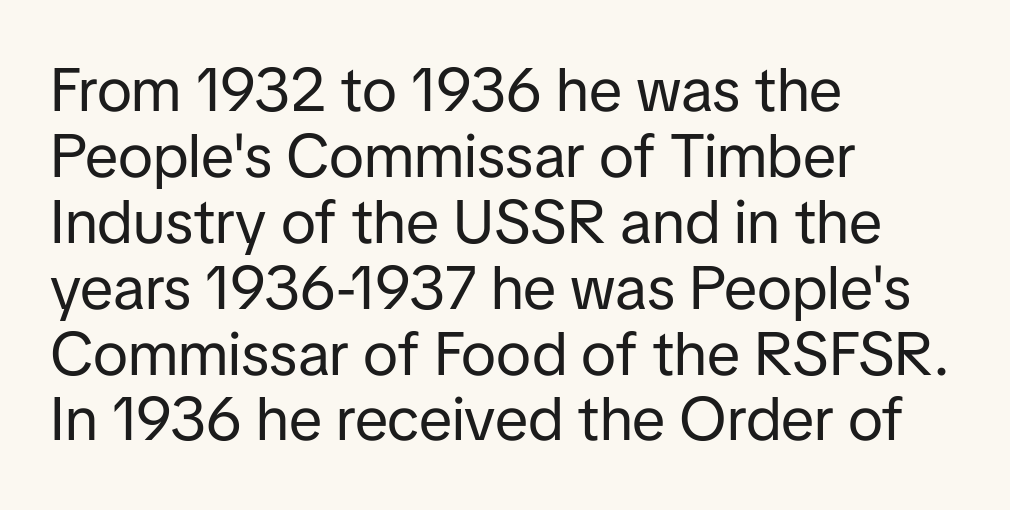
{"serif": "no", "italic": "no", "bold": "no", "weight": "regular", "width": "normal", "stroke_contrast": "low", "x_height": "medium", "monospaced": "no", "underline": "no", "align": "left", "line_spacing": "tight", "line_spacing_ratio": 1.08, "letter_spacing": "normal", "letter_spacing_em": 0.0, "glyph_px": 61}
